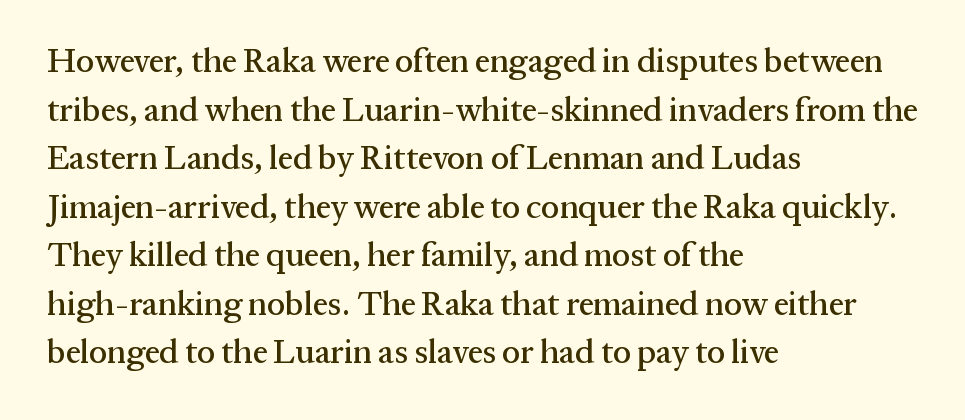
Style check: upright. What's the leading like? Ordinary, nothing unusual. Unmarked baselines from the first word to the last. The setting favours the left margin, as ordinary paragraphs usually do. The line texture is even and compact thanks to regular tracking. The passage shown is typed in a proportional face where columns would drift.
